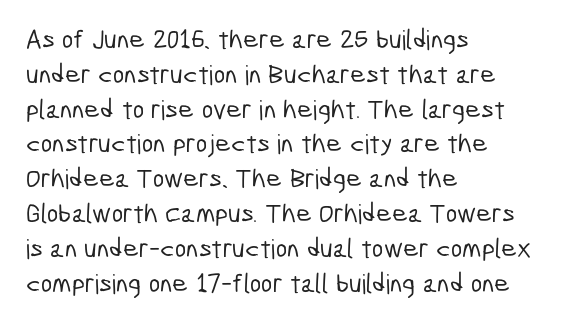
Q: Is the text underlined? A: No.
Q: How is the paragraph aligned? A: Left-aligned.
Q: Is the spacing between letters normal or unusually wide? A: Normal.
Q: Is the spacing between lines tight, normal or loose? A: Normal.
